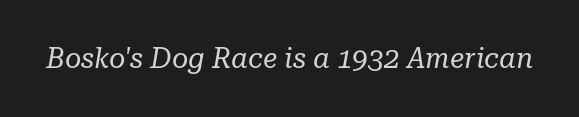
{"serif": "yes", "italic": "yes", "lean": "right", "slant_degrees": 10, "bold": "no", "weight": "regular", "width": "normal", "stroke_contrast": "low", "x_height": "medium", "monospaced": "no", "underline": "no", "letter_spacing": "normal", "letter_spacing_em": 0.0, "glyph_px": 28}
